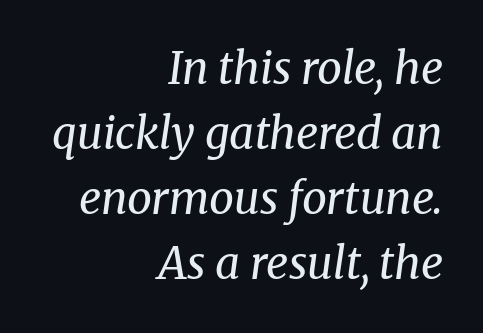
{"serif": "yes", "italic": "yes", "lean": "right", "slant_degrees": 8, "bold": "no", "weight": "regular", "width": "normal", "stroke_contrast": "medium", "x_height": "medium", "monospaced": "no", "underline": "no", "align": "right", "line_spacing": "normal", "line_spacing_ratio": 1.48, "letter_spacing": "normal", "letter_spacing_em": 0.0, "glyph_px": 44}
